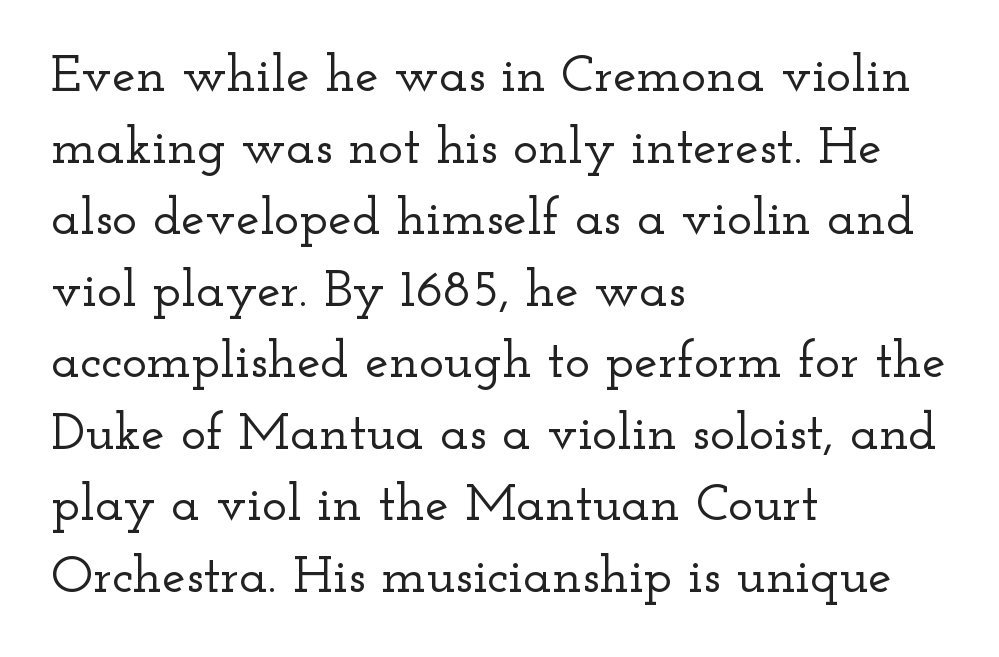
Q: Is the text italic (slanted)? A: No, it is upright.
Q: Is the typeface a serif or a sans-serif typeface? A: Serif.
Q: Is the text underlined? A: No.
Q: How is the paragraph aligned? A: Left-aligned.
Q: Is the spacing between letters normal or unusually wide? A: Normal.
Q: Is the spacing between lines tight, normal or loose? A: Normal.
Q: Width (condensed, normal, or wide)? A: Wide.
Q: Stroke contrast? A: Low.
Q: x-height? A: Small.
Q: Monospaced? A: No.
